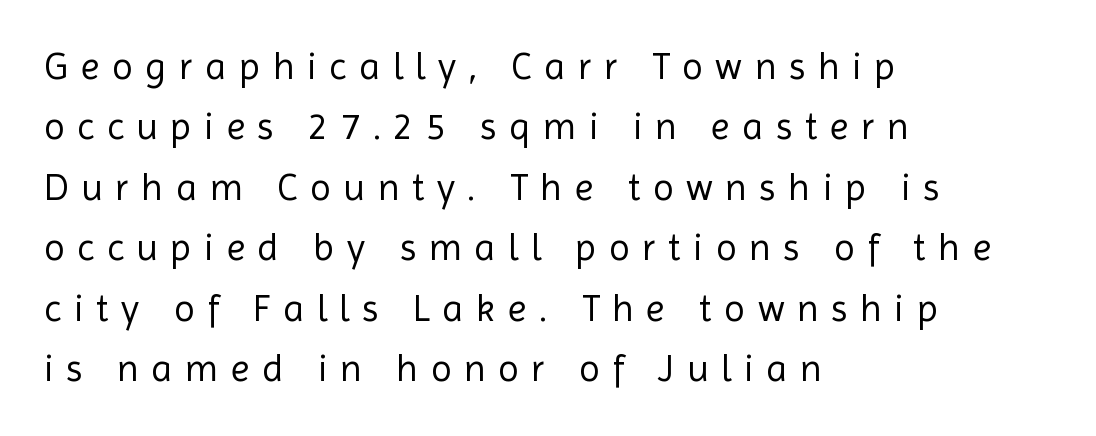
Q: Is the text bold? A: No.
Q: Is the text italic (slanted)? A: No, it is upright.
Q: Is the typeface a serif or a sans-serif typeface? A: Sans-serif.
Q: Is the text underlined? A: No.
Q: How is the paragraph aligned? A: Left-aligned.
Q: Is the spacing between letters normal or unusually wide? A: Unusually wide.
Q: Is the spacing between lines tight, normal or loose? A: Normal.
Q: Width (condensed, normal, or wide)? A: Normal.
Q: x-height? A: Medium.
Q: Monospaced? A: No.
